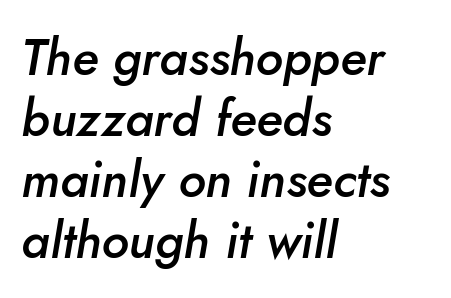
Characters follow at the spacing the type designer built in. The words here are not underlined. Character widths vary here, with narrow letters taking less room than wide ones. The rag falls on the right side of this text block. These lines carry some extra weight — a demibold, not a full bold.
